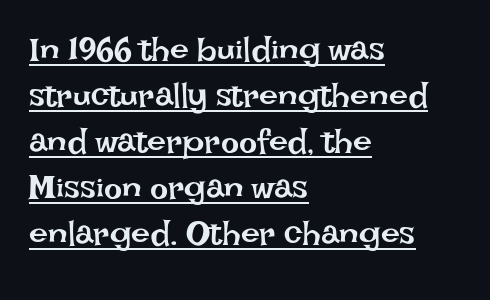
{"italic": "no", "bold": "no", "weight": "regular", "width": "normal", "stroke_contrast": "low", "x_height": "large", "monospaced": "no", "underline": "yes", "align": "left", "line_spacing": "normal", "line_spacing_ratio": 1.35, "letter_spacing": "normal", "letter_spacing_em": 0.0, "glyph_px": 34}
